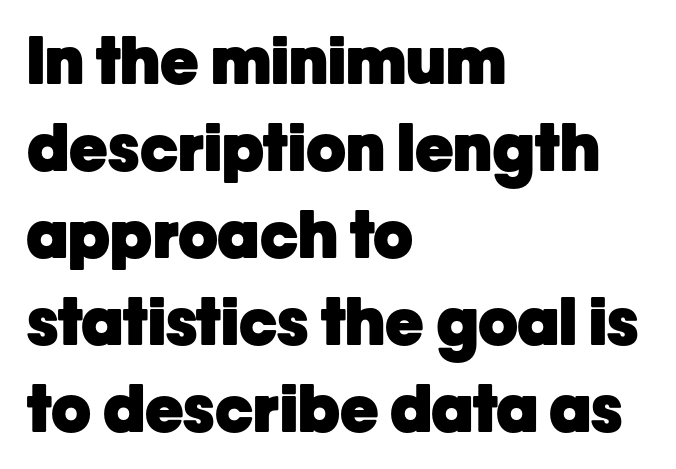
{"serif": "no", "italic": "no", "bold": "yes", "weight": "heavy", "width": "normal", "stroke_contrast": "low", "x_height": "medium", "monospaced": "no", "underline": "no", "align": "left", "line_spacing": "normal", "line_spacing_ratio": 1.34, "letter_spacing": "normal", "letter_spacing_em": 0.0, "glyph_px": 65}
